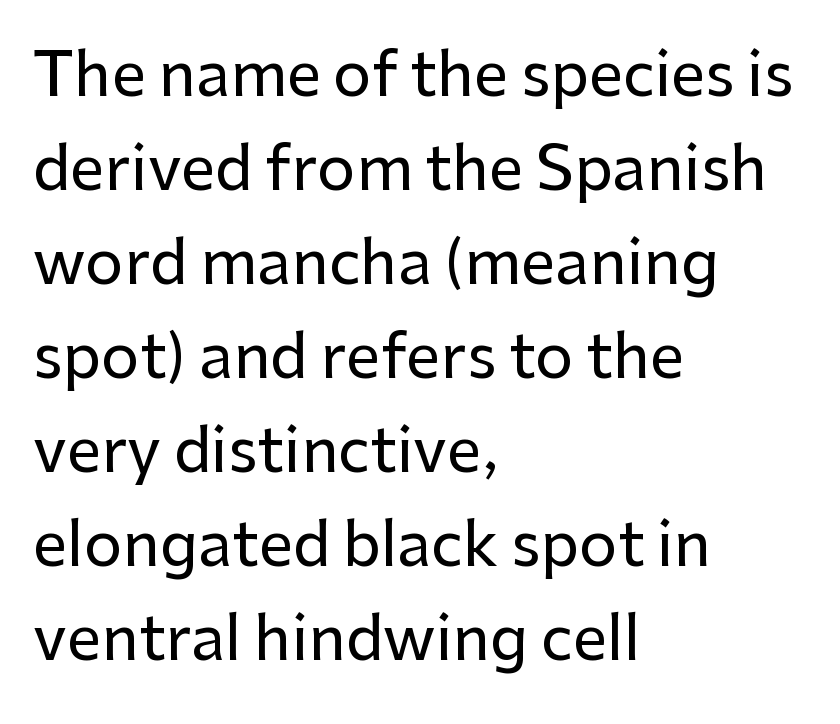
{"serif": "no", "italic": "no", "width": "normal", "stroke_contrast": "low", "x_height": "medium", "monospaced": "no", "underline": "no", "align": "left", "line_spacing": "normal", "line_spacing_ratio": 1.54, "letter_spacing": "normal", "letter_spacing_em": 0.0, "glyph_px": 61}
